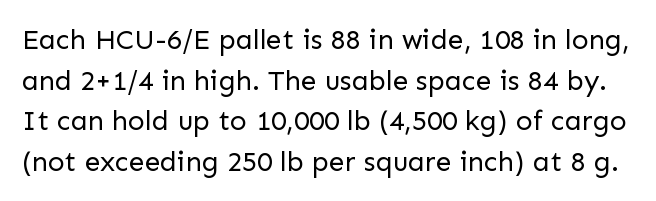
The image shows 28 px regular-weight sans-serif type, upright; set normal line spacing (1.45x), normal letter spacing, not underlined; low stroke contrast and a medium x-height.
